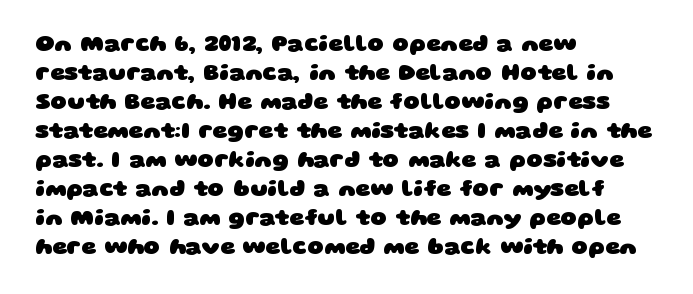
The image shows 23 px bold type; set left-aligned, normal line spacing (1.26x), normal letter spacing, not underlined.
